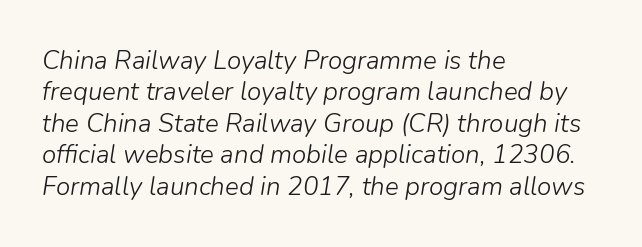
{"italic": "yes", "lean": "right", "slant_degrees": 9, "bold": "no", "underline": "no", "align": "left", "line_spacing_ratio": 1.21, "letter_spacing": "normal", "letter_spacing_em": 0.0, "glyph_px": 26}
